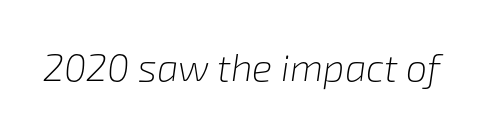
The image shows 38 px light type, italic (leaning right); set normal letter spacing, not underlined; low stroke contrast and a medium x-height.
